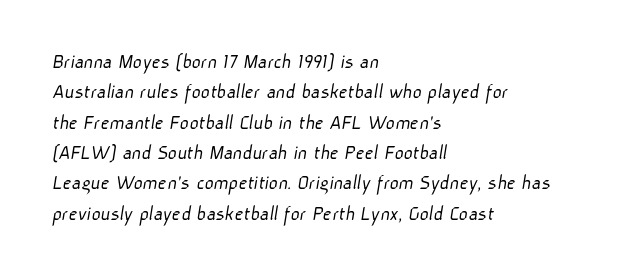
The image shows 22 px text type; set left-aligned, normal line spacing (1.38x), normal letter spacing, not underlined.
